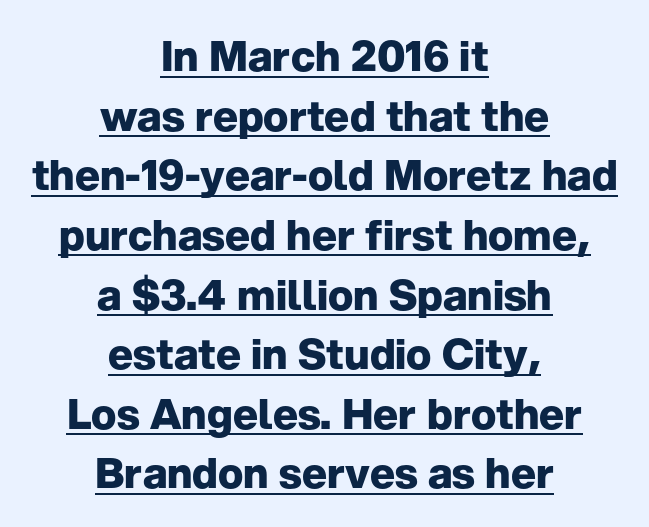
In terms of letterform style, serifs are entirely absent. Students, note that the glyphs here touch the page at normal intervals. The rendering positions every line midway between the sides. The vertical gap from one line to the next is medium. The letters stand straight up with perfectly vertical stems. Stroke thickness is high; the sample reads as a true bold.
